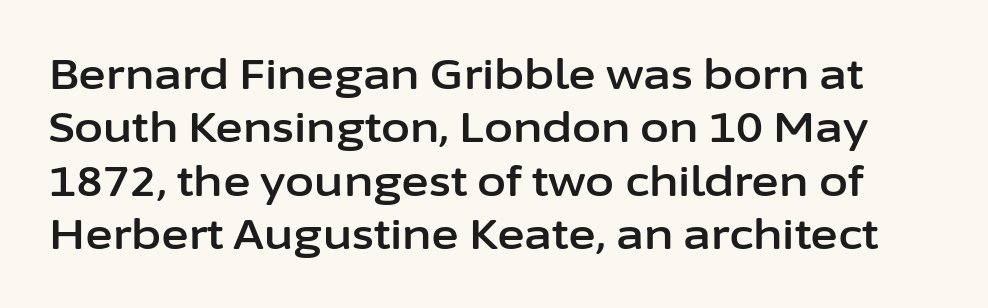
{"serif": "no", "italic": "no", "width": "normal", "stroke_contrast": "low", "x_height": "medium", "monospaced": "no", "underline": "no", "line_spacing": "normal", "line_spacing_ratio": 1.27, "letter_spacing": "normal", "letter_spacing_em": 0.0, "glyph_px": 42}
